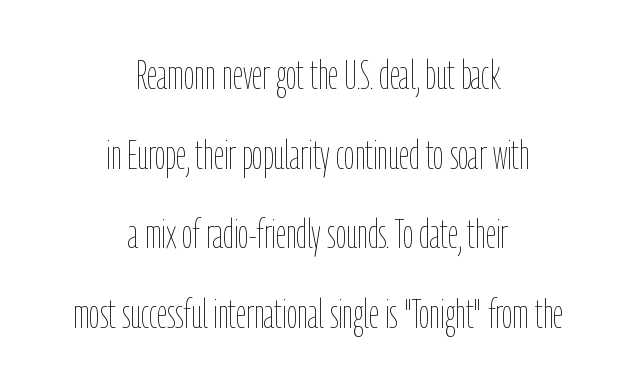
The image shows 41 px thin, condensed type, upright; set centered, loose line spacing (1.94x), normal letter spacing, not underlined; low stroke contrast and a medium x-height.
